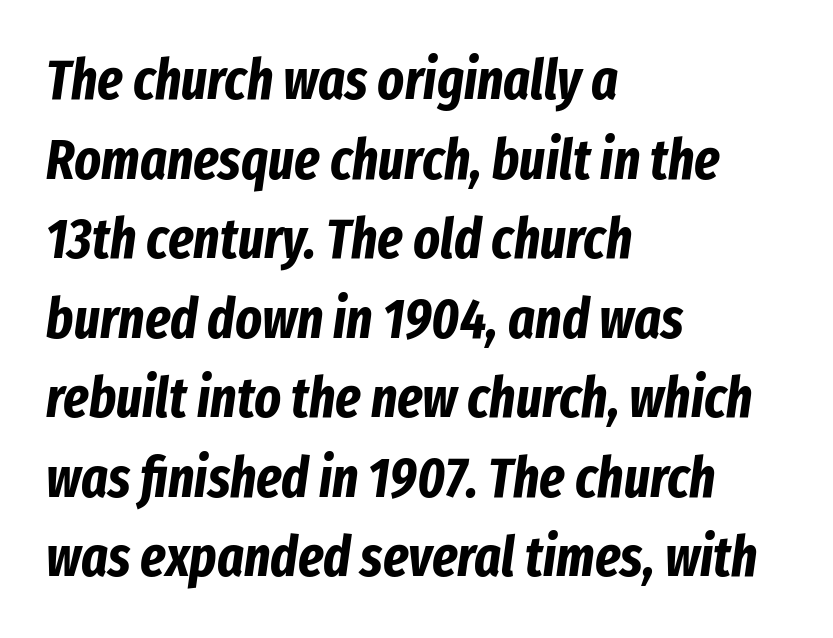
The image shows 56 px bold, condensed type, italic (leaning right); set left-aligned, normal line spacing (1.42x), normal letter spacing, not underlined; low stroke contrast and a medium x-height.
